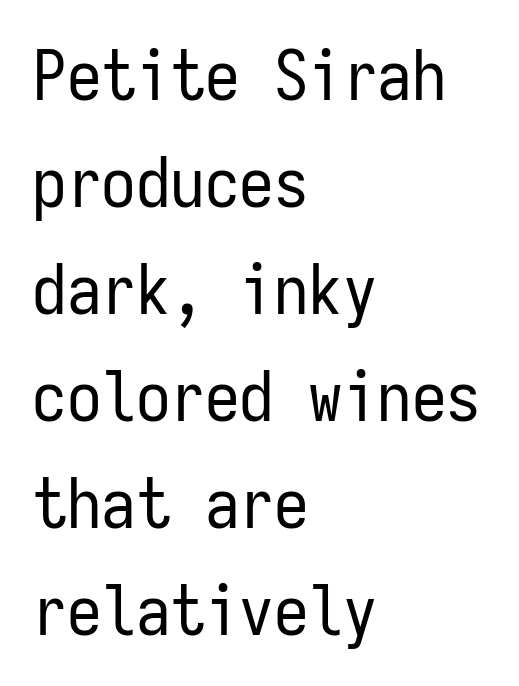
Q: Is the text bold? A: No.
Q: Is the text italic (slanted)? A: No, it is upright.
Q: Is the typeface a serif or a sans-serif typeface? A: Sans-serif.
Q: Is the text underlined? A: No.
Q: How is the paragraph aligned? A: Left-aligned.
Q: Is the spacing between letters normal or unusually wide? A: Normal.
Q: Is the spacing between lines tight, normal or loose? A: Normal.
Q: Width (condensed, normal, or wide)? A: Condensed.
Q: Stroke contrast? A: Low.
Q: x-height? A: Medium.
Q: Monospaced? A: Yes.
